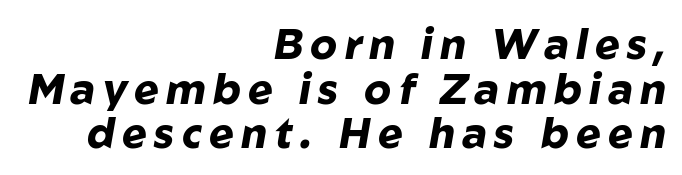
{"italic": "yes", "lean": "right", "slant_degrees": 10, "bold": "yes", "weight": "heavy", "width": "normal", "stroke_contrast": "low", "x_height": "medium", "monospaced": "no", "underline": "no", "align": "right", "line_spacing": "tight", "line_spacing_ratio": 1.06, "glyph_px": 42}
